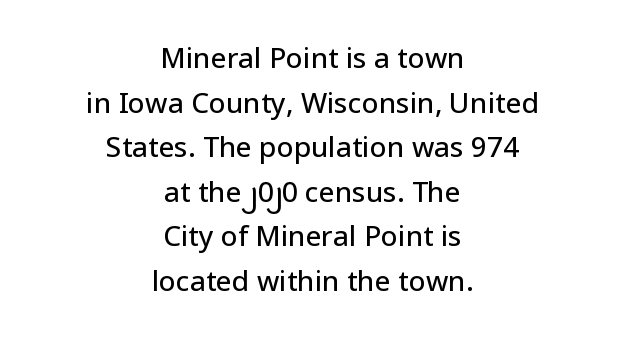
The image shows 28 px sans-serif type, upright; set centered, normal line spacing (1.59x), normal letter spacing, not underlined; low stroke contrast and a medium x-height.
